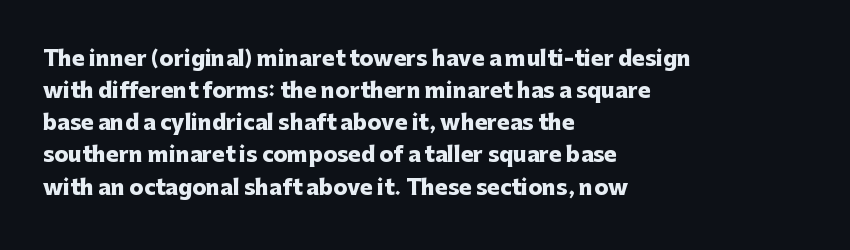
Q: Is the text bold? A: Yes.
Q: Is the text italic (slanted)? A: No, it is upright.
Q: Is the text underlined? A: No.
Q: How is the paragraph aligned? A: Left-aligned.
Q: Is the spacing between letters normal or unusually wide? A: Normal.
Q: Is the spacing between lines tight, normal or loose? A: Normal.
